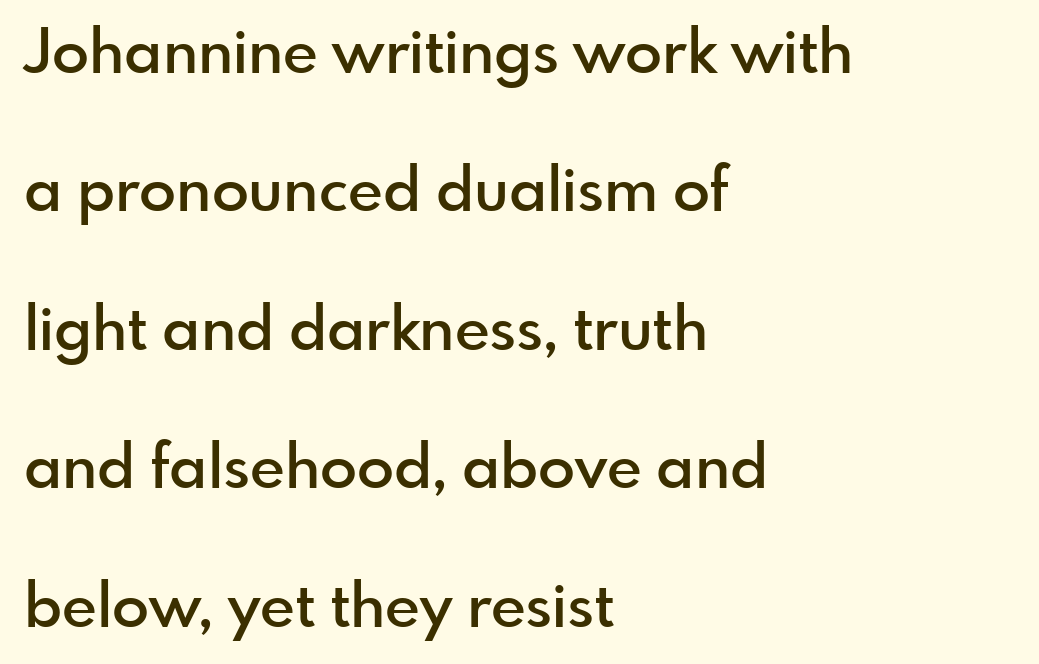
The image shows 61 px semibold sans-serif type, upright; set left-aligned, loose line spacing (2.27x), normal letter spacing, not underlined; a small x-height.
